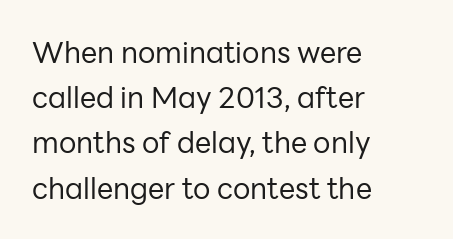
Q: Is the text bold? A: No.
Q: Is the text italic (slanted)? A: No, it is upright.
Q: Is the typeface a serif or a sans-serif typeface? A: Sans-serif.
Q: Is the text underlined? A: No.
Q: How is the paragraph aligned? A: Left-aligned.
Q: Is the spacing between letters normal or unusually wide? A: Normal.
Q: Is the spacing between lines tight, normal or loose? A: Normal.
Q: Width (condensed, normal, or wide)? A: Normal.
Q: Stroke contrast? A: Low.
Q: x-height? A: Medium.
Q: Monospaced? A: No.
